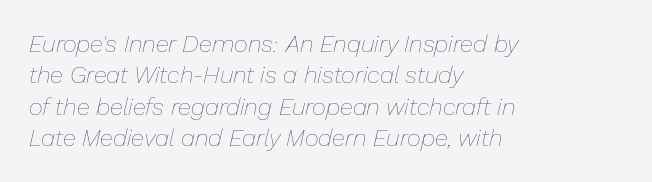
{"italic": "yes", "lean": "right", "slant_degrees": 13, "bold": "no", "underline": "no", "align": "left", "line_spacing": "normal", "line_spacing_ratio": 1.31, "letter_spacing": "normal", "letter_spacing_em": 0.0, "glyph_px": 24}
